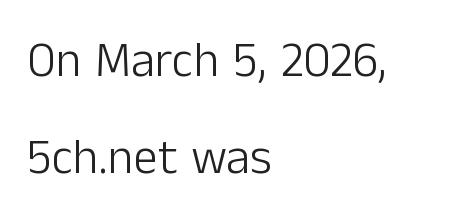
The passage shown stacks its lines with a broad gap. Think of a printed novel: that variable character pitch is what you see here. In terms of letterspacing, this is plain default setting. Check the space under the baseline: it is left empty. This is the regular roman posture of the typeface. A typesetter would label this face a sans.
